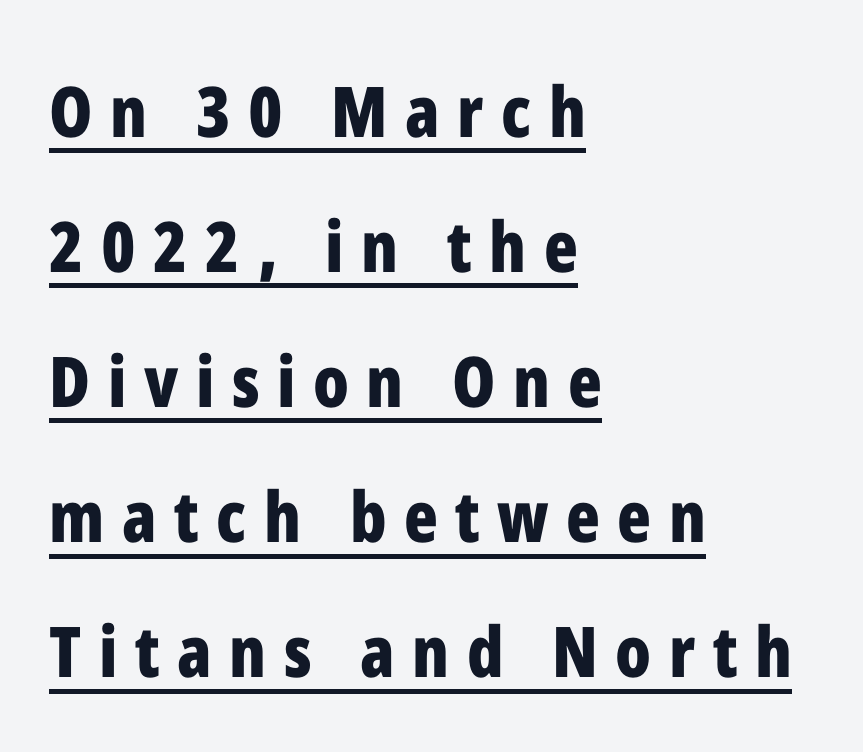
Q: Is the text bold? A: Yes.
Q: Is the text italic (slanted)? A: No, it is upright.
Q: Is the typeface a serif or a sans-serif typeface? A: Sans-serif.
Q: Is the text underlined? A: Yes.
Q: How is the paragraph aligned? A: Left-aligned.
Q: Is the spacing between letters normal or unusually wide? A: Unusually wide.
Q: Is the spacing between lines tight, normal or loose? A: Loose.
Q: Width (condensed, normal, or wide)? A: Condensed.
Q: Stroke contrast? A: Low.
Q: x-height? A: Medium.
Q: Monospaced? A: No.
